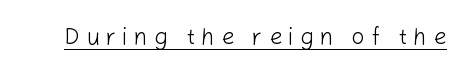
Q: Is the text bold? A: No.
Q: Is the text italic (slanted)? A: No, it is upright.
Q: Is the text underlined? A: Yes.
Q: Is the spacing between letters normal or unusually wide? A: Unusually wide.
